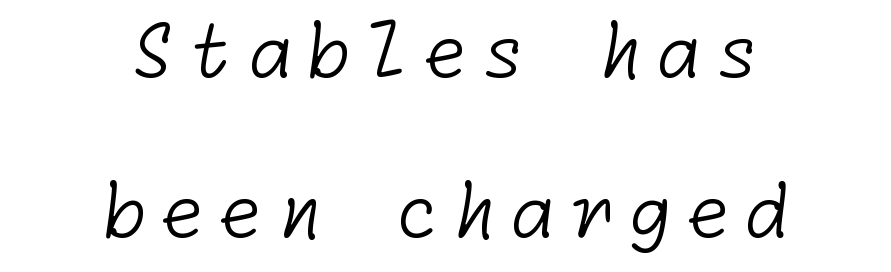
The image shows 73 px light sans-serif type; set centered, loose line spacing (2.19x), not underlined; low stroke contrast and a medium x-height.
